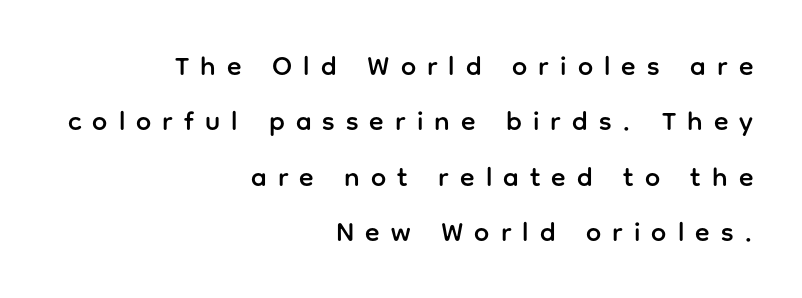
{"italic": "no", "underline": "no", "align": "right", "line_spacing": "loose", "line_spacing_ratio": 2.05, "letter_spacing": "wide", "letter_spacing_em": 0.41, "glyph_px": 27}
